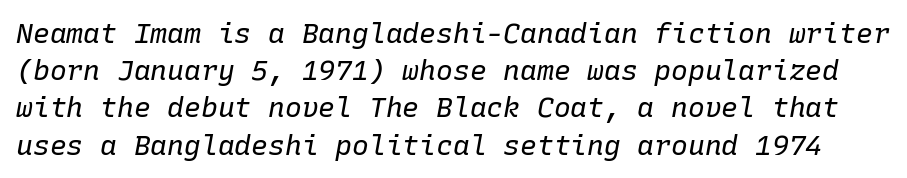
The image shows 28 px regular-weight type, italic (leaning right), monospaced; set normal line spacing (1.33x), normal letter spacing, not underlined; low stroke contrast and a medium x-height.
